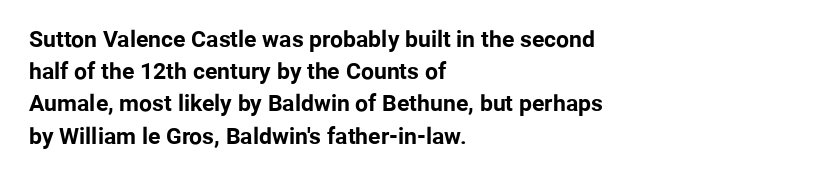
Teacher's note: observe the even left margin — that is flush-left alignment. Tracking here is standard; glyphs follow each other at the usual distance. Horizontal bands of white between lines are of average thickness. Is the type bold? Yes — the strokes are clearly thick and heavy. This is the regular roman posture of the typeface.
